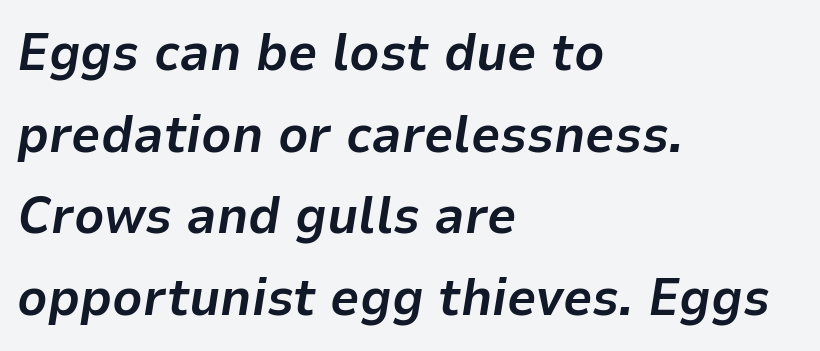
{"italic": "yes", "lean": "right", "slant_degrees": 9, "bold": "yes", "weight": "bold", "width": "normal", "stroke_contrast": "low", "x_height": "medium", "monospaced": "no", "underline": "no", "align": "left", "line_spacing": "normal", "line_spacing_ratio": 1.57, "letter_spacing": "normal", "letter_spacing_em": 0.0, "glyph_px": 52}
